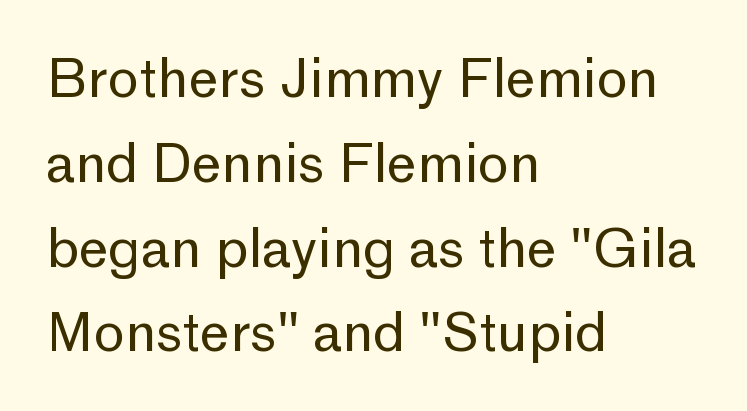
{"serif": "no", "italic": "no", "bold": "no", "weight": "regular", "width": "normal", "stroke_contrast": "low", "x_height": "medium", "monospaced": "no", "underline": "no", "align": "left", "line_spacing": "normal", "line_spacing_ratio": 1.6, "letter_spacing": "normal", "letter_spacing_em": 0.0, "glyph_px": 53}
